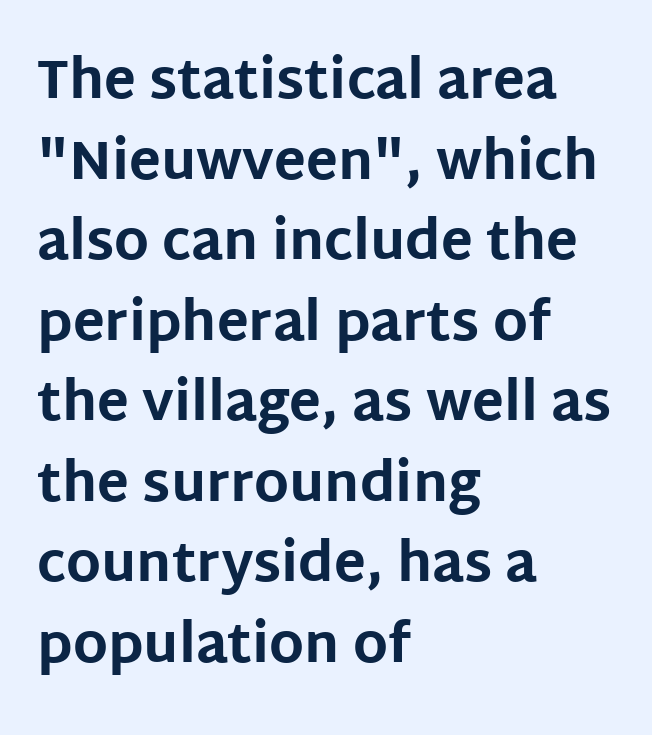
{"serif": "no", "italic": "no", "bold": "yes", "weight": "bold", "width": "normal", "stroke_contrast": "low", "x_height": "large", "monospaced": "no", "underline": "no", "align": "left", "line_spacing": "normal", "line_spacing_ratio": 1.52, "letter_spacing": "normal", "letter_spacing_em": 0.0, "glyph_px": 53}
